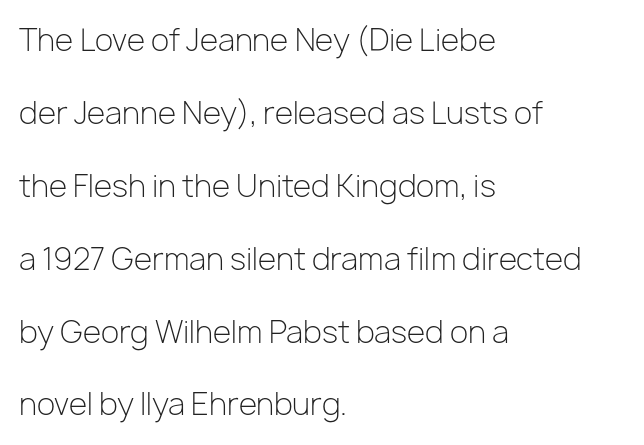
The image shows 30 px light sans-serif type, upright; set left-aligned, loose line spacing (2.43x), normal letter spacing, not underlined; low stroke contrast and a medium x-height.
